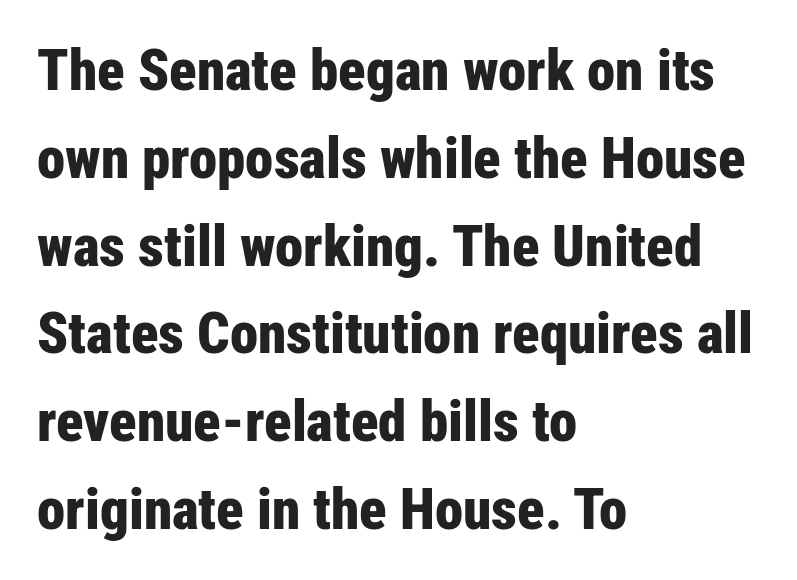
The image shows 57 px bold, condensed sans-serif type, upright; set left-aligned, normal line spacing (1.54x), normal letter spacing, not underlined; low stroke contrast and a medium x-height.
